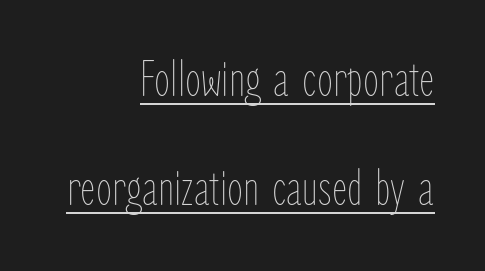
{"italic": "no", "bold": "no", "weight": "thin", "width": "condensed", "stroke_contrast": "low", "x_height": "medium", "monospaced": "no", "underline": "yes", "align": "right", "line_spacing": "loose", "line_spacing_ratio": 2.09, "letter_spacing": "normal", "letter_spacing_em": 0.0, "glyph_px": 52}
